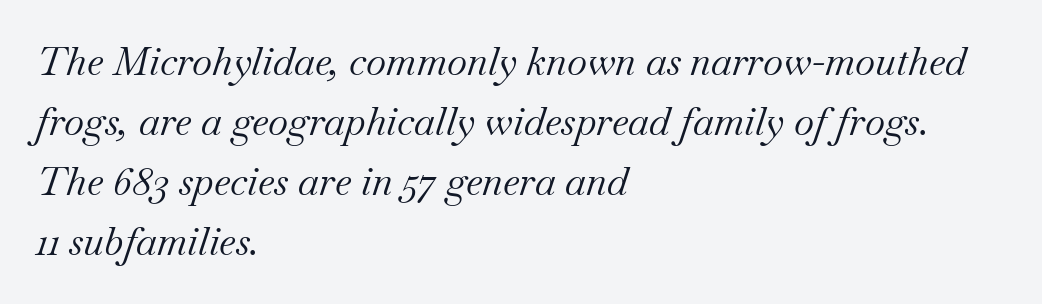
Q: Is the text bold? A: No.
Q: Is the text italic (slanted)? A: Yes, it leans right by about 18 degrees.
Q: Is the typeface a serif or a sans-serif typeface? A: Serif.
Q: Is the text underlined? A: No.
Q: How is the paragraph aligned? A: Left-aligned.
Q: Is the spacing between letters normal or unusually wide? A: Normal.
Q: Is the spacing between lines tight, normal or loose? A: Normal.
Q: Width (condensed, normal, or wide)? A: Normal.
Q: Stroke contrast? A: Medium.
Q: x-height? A: Small.
Q: Monospaced? A: No.
